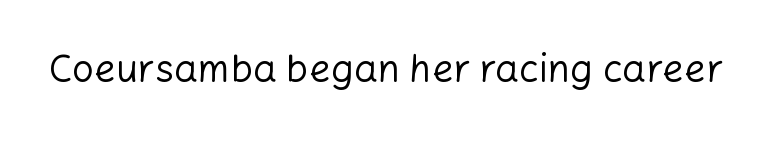
The image shows 38 px regular-weight sans-serif type, upright; set normal letter spacing, not underlined; low stroke contrast and a medium x-height.
